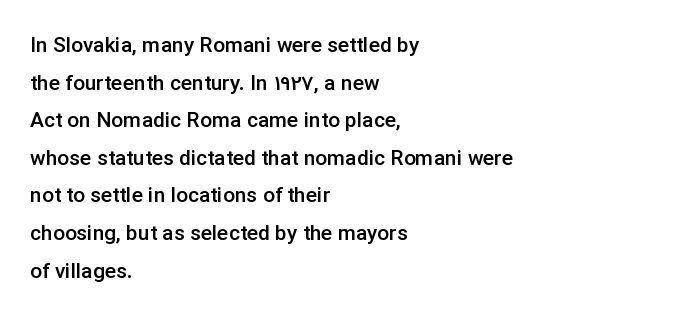
{"italic": "no", "bold": "semi", "underline": "no", "align": "left", "line_spacing_ratio": 1.79, "letter_spacing": "normal", "letter_spacing_em": 0.0, "glyph_px": 21}
